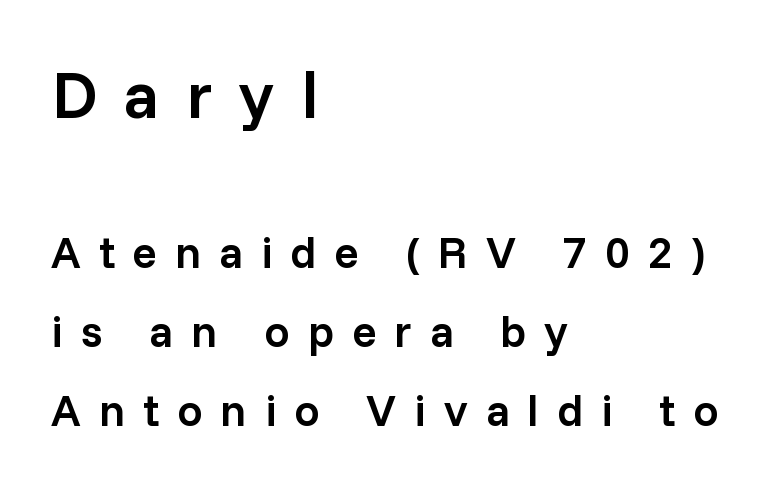
Q: Is the text bold? A: Semi-bold.
Q: Is the text italic (slanted)? A: No, it is upright.
Q: Is the typeface a serif or a sans-serif typeface? A: Sans-serif.
Q: Is the text underlined? A: No.
Q: How is the paragraph aligned? A: Left-aligned.
Q: Is the spacing between letters normal or unusually wide? A: Unusually wide.
Q: Which block of text is set in a larger size, the first (top) or the second (bottom)? A: The first (top) one.
Q: Width (condensed, normal, or wide)? A: Normal.
Q: Stroke contrast? A: Low.
Q: x-height? A: Medium.
Q: Monospaced? A: No.
